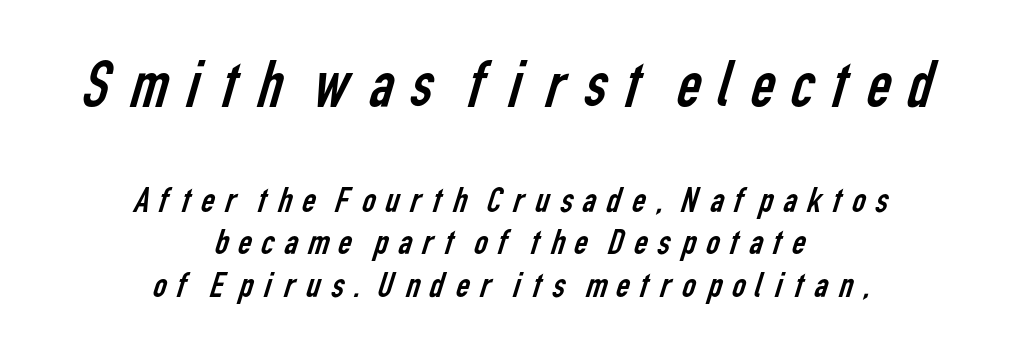
The image shows 67 px regular-weight, condensed sans-serif type; set centered, tight line spacing (1.12x), not underlined; the first (top) block is 1.76x larger; low stroke contrast and a medium x-height.
